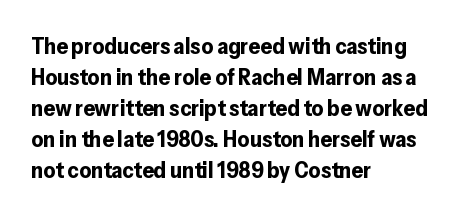
Caption: bold face, heavy strokes. Compared with typical body copy, the letter spacing here is the same. Line starts are locked; line ends wander. The axis of the letterforms is exactly vertical.
